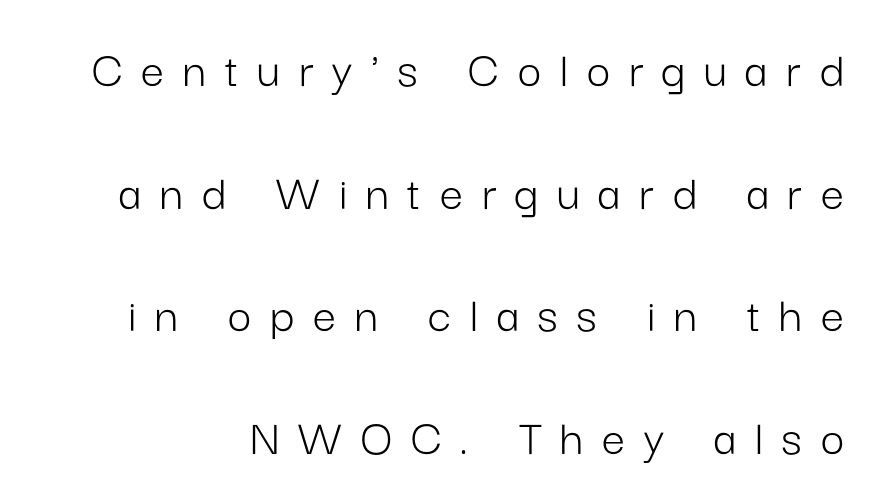
The image shows 52 px light sans-serif type, upright; set loose line spacing (2.36x), unusually wide letter spacing (+0.36 em), not underlined; low stroke contrast and a medium x-height.
